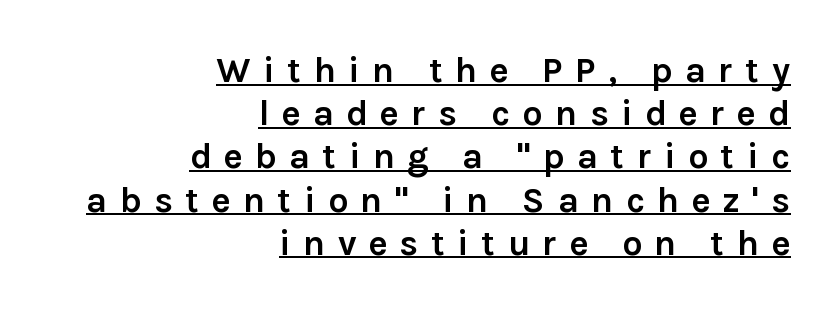
Are there feet on the stems? There aren't — it's a sans. How heavy is the stroke? Heavy — this is a bold. The typesetter has applied underlining to the passage shown. Tracking value appears strongly positive — letters spread wide. This sample uses an upright cut, with every glyph sitting square on the baseline. Reading down the block, your eye finds every line finishing at a fixed right position.
